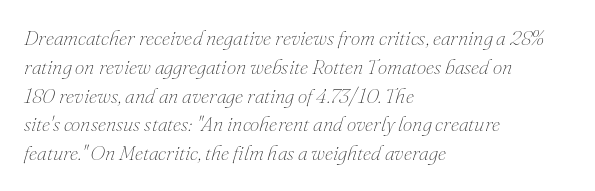
{"italic": "yes", "lean": "right", "slant_degrees": 16, "bold": "no", "underline": "no", "align": "left", "line_spacing": "normal", "line_spacing_ratio": 1.37, "letter_spacing": "normal", "letter_spacing_em": 0.0, "glyph_px": 21}
